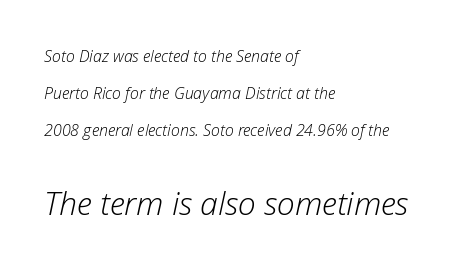
Character size in the trailing block exceeds that of the leading block. Bold? No — there's no thickening of the strokes. The passage is arranged the way most books set body copy — flush left. The rendering uses a large line-height, opening up the rows. You can tell it's italic because the verticals aren't actually vertical.
